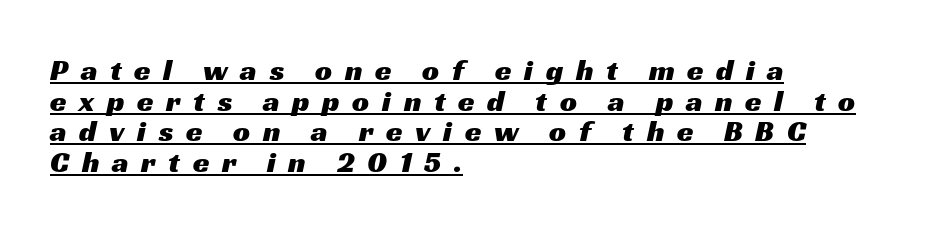
Caption: expanded tracking, letters set apart. The letters advance in unequal steps, a hallmark of proportional type. Successive baselines arrive quickly, one right under another. The characters display no serif detailing; their extremities are plain.
